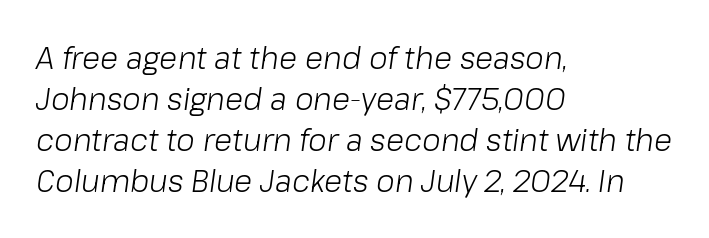
{"italic": "yes", "lean": "right", "slant_degrees": 8, "bold": "no", "weight": "light", "width": "normal", "stroke_contrast": "low", "x_height": "medium", "monospaced": "no", "underline": "no", "align": "left", "line_spacing": "normal", "line_spacing_ratio": 1.37, "letter_spacing": "normal", "letter_spacing_em": 0.0, "glyph_px": 30}
